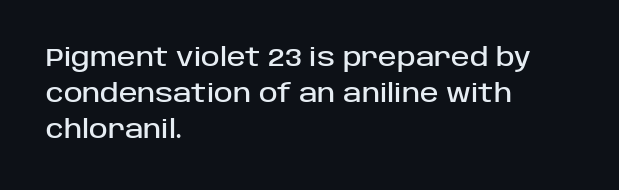
{"italic": "no", "underline": "no", "align": "left", "line_spacing": "normal", "line_spacing_ratio": 1.44, "letter_spacing": "normal", "letter_spacing_em": 0.0, "glyph_px": 25}
